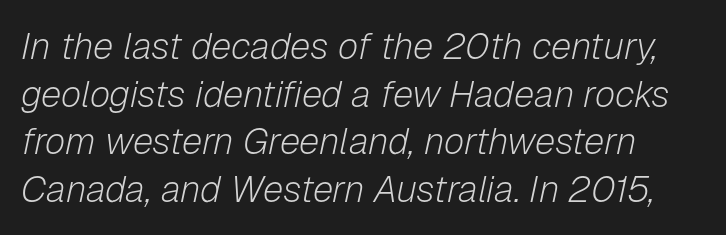
Q: Is the text bold? A: No.
Q: Is the text italic (slanted)? A: Yes, it leans right by about 12 degrees.
Q: Is the text underlined? A: No.
Q: How is the paragraph aligned? A: Left-aligned.
Q: Is the spacing between letters normal or unusually wide? A: Normal.
Q: Is the spacing between lines tight, normal or loose? A: Normal.
Q: Width (condensed, normal, or wide)? A: Normal.
Q: Stroke contrast? A: Low.
Q: x-height? A: Medium.
Q: Monospaced? A: No.
